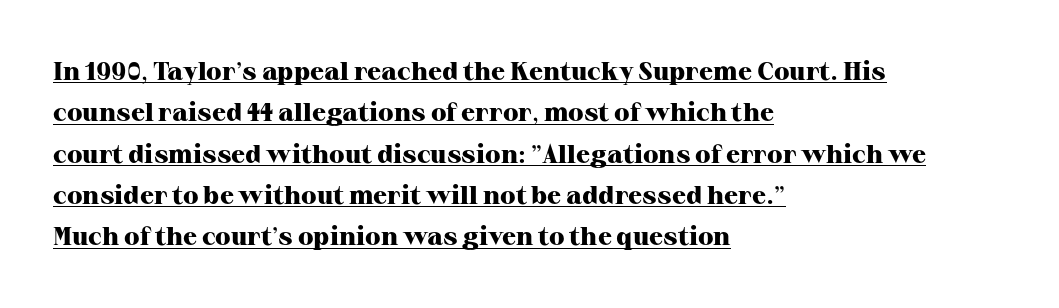
Every character sits straight up, as roman type does. The sample's only ornament is a line tracing under the words. The text block is weighted toward the left margin, trailing off unevenly rightward. The sample has been set heavy, in full bold. What's the leading like? Ordinary, nothing unusual.
